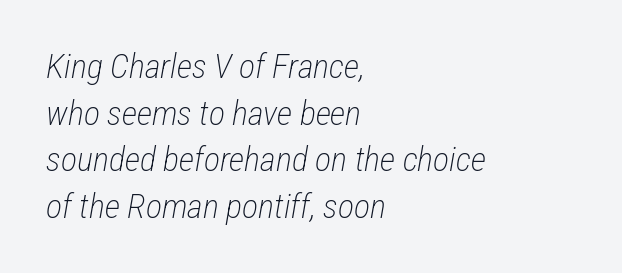
The image shows 34 px light, condensed type, italic (leaning right); set left-aligned, normal line spacing (1.37x), normal letter spacing, not underlined; low stroke contrast and a medium x-height.
